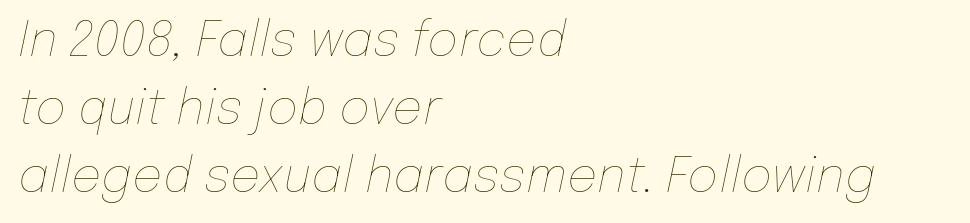
Q: Is the text bold? A: No.
Q: Is the text italic (slanted)? A: Yes, it leans right by about 12 degrees.
Q: Is the text underlined? A: No.
Q: How is the paragraph aligned? A: Left-aligned.
Q: Is the spacing between letters normal or unusually wide? A: Normal.
Q: Is the spacing between lines tight, normal or loose? A: Normal.
Q: Width (condensed, normal, or wide)? A: Normal.
Q: Stroke contrast? A: Low.
Q: x-height? A: Medium.
Q: Monospaced? A: No.
